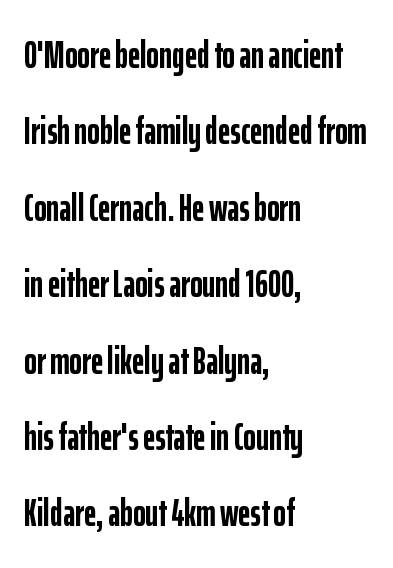
The image shows 38 px semibold, condensed sans-serif type, upright; set left-aligned, loose line spacing (2.01x), normal letter spacing, not underlined; low stroke contrast and a medium x-height.
